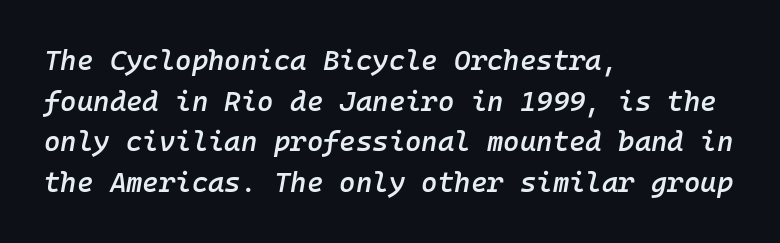
Vertical spacing — default. Characters are canted at an angle relative to the baseline's perpendicular. Students, note that the glyphs here touch the page at normal intervals. Which margin do the lines hug? The left one — the right edge is uneven. Does the weight exceed regular? Yes, but only to semibold. Quick note: underline off.
